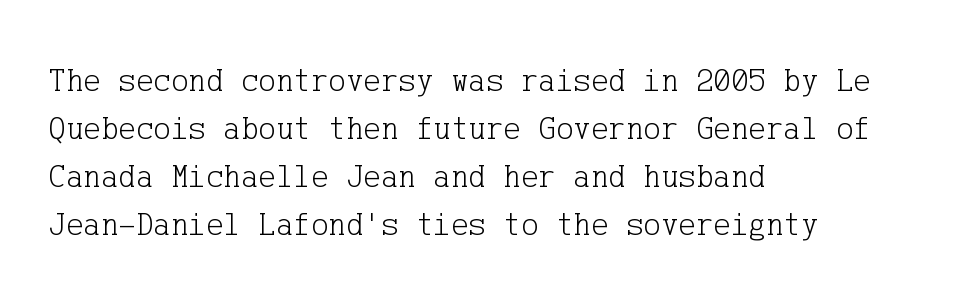
Q: Is the text bold? A: No.
Q: Is the text italic (slanted)? A: No, it is upright.
Q: Is the typeface a serif or a sans-serif typeface? A: Serif.
Q: Is the text underlined? A: No.
Q: How is the paragraph aligned? A: Left-aligned.
Q: Is the spacing between letters normal or unusually wide? A: Normal.
Q: Is the spacing between lines tight, normal or loose? A: Normal.
Q: Width (condensed, normal, or wide)? A: Normal.
Q: Stroke contrast? A: Low.
Q: x-height? A: Medium.
